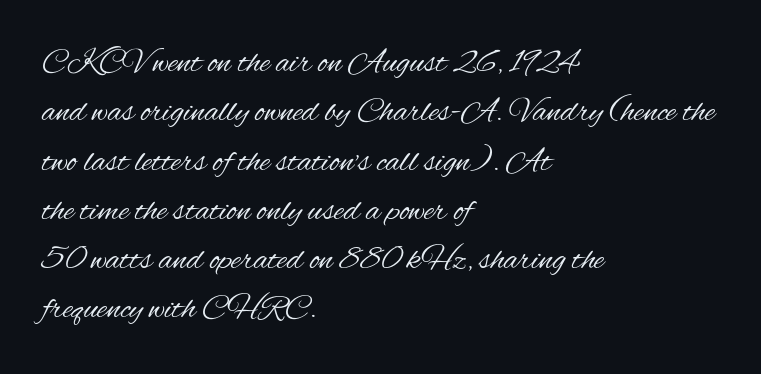
The image shows 34 px regular-weight, condensed sans-serif type; set left-aligned, normal line spacing (1.45x), normal letter spacing, not underlined; medium stroke contrast and a small x-height.
